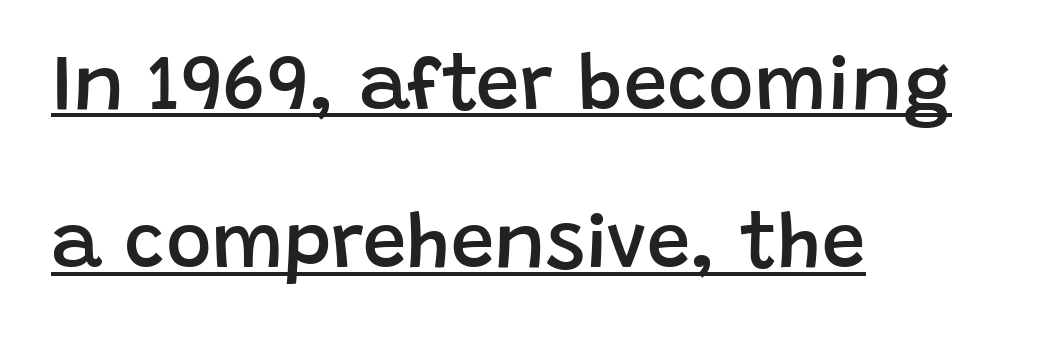
The image shows 78 px semibold sans-serif type, upright; set left-aligned, loose line spacing (2.03x), normal letter spacing, underlined; low stroke contrast and a large x-height.
